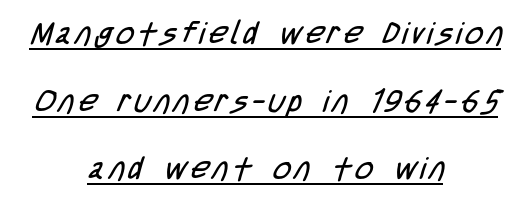
The image shows 31 px regular-weight, condensed sans-serif type; set centered, loose line spacing (2.18x), underlined; low stroke contrast and a large x-height.
